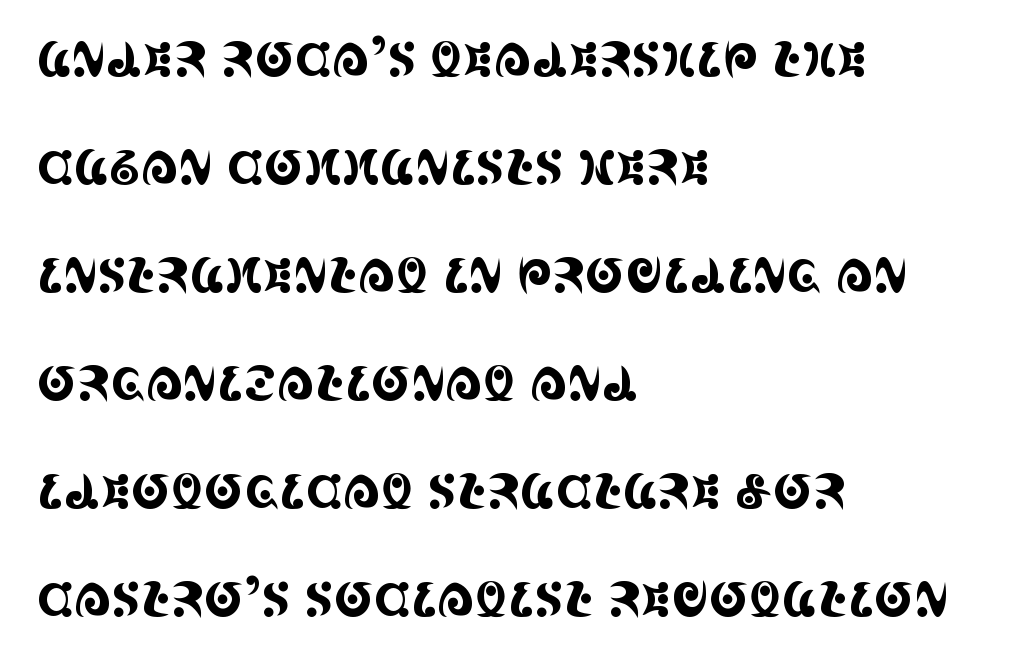
Q: Is the text italic (slanted)? A: No, it is upright.
Q: Is the typeface a serif or a sans-serif typeface? A: Serif.
Q: Is the text underlined? A: No.
Q: How is the paragraph aligned? A: Left-aligned.
Q: Is the spacing between letters normal or unusually wide? A: Normal.
Q: Is the spacing between lines tight, normal or loose? A: Loose.
Q: Width (condensed, normal, or wide)? A: Condensed.
Q: x-height? A: Large.
Q: Monospaced? A: No.
